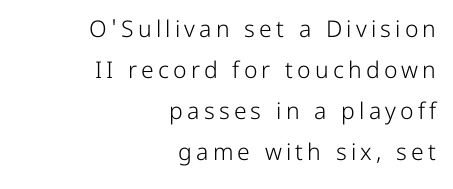
Q: Is the text bold? A: No.
Q: Is the text italic (slanted)? A: No, it is upright.
Q: Is the text underlined? A: No.
Q: How is the paragraph aligned? A: Right-aligned.
